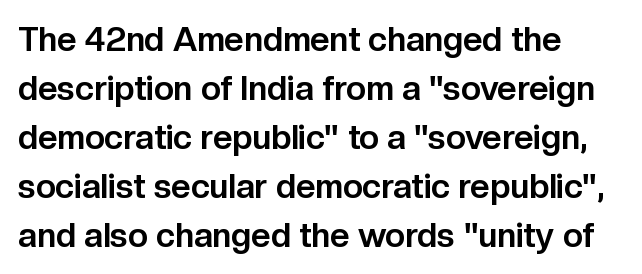
The typeface chosen for these lines omits serifs. Regarding leading, the lines here are spaced in the standard way. The line texture is even and compact thanks to regular tracking. The letters stand upright; this is a roman face. The glyphs are unaccompanied by any horizontal stroke below them. Typographic density is high because the face is bold.
